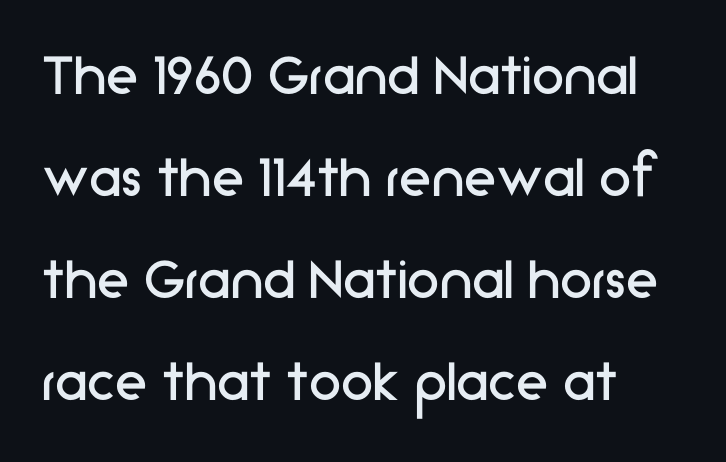
Q: Is the text bold? A: No.
Q: Is the text italic (slanted)? A: No, it is upright.
Q: Is the typeface a serif or a sans-serif typeface? A: Sans-serif.
Q: Is the text underlined? A: No.
Q: How is the paragraph aligned? A: Left-aligned.
Q: Is the spacing between letters normal or unusually wide? A: Normal.
Q: Is the spacing between lines tight, normal or loose? A: Normal.
Q: Width (condensed, normal, or wide)? A: Normal.
Q: Stroke contrast? A: Low.
Q: x-height? A: Medium.
Q: Monospaced? A: No.
